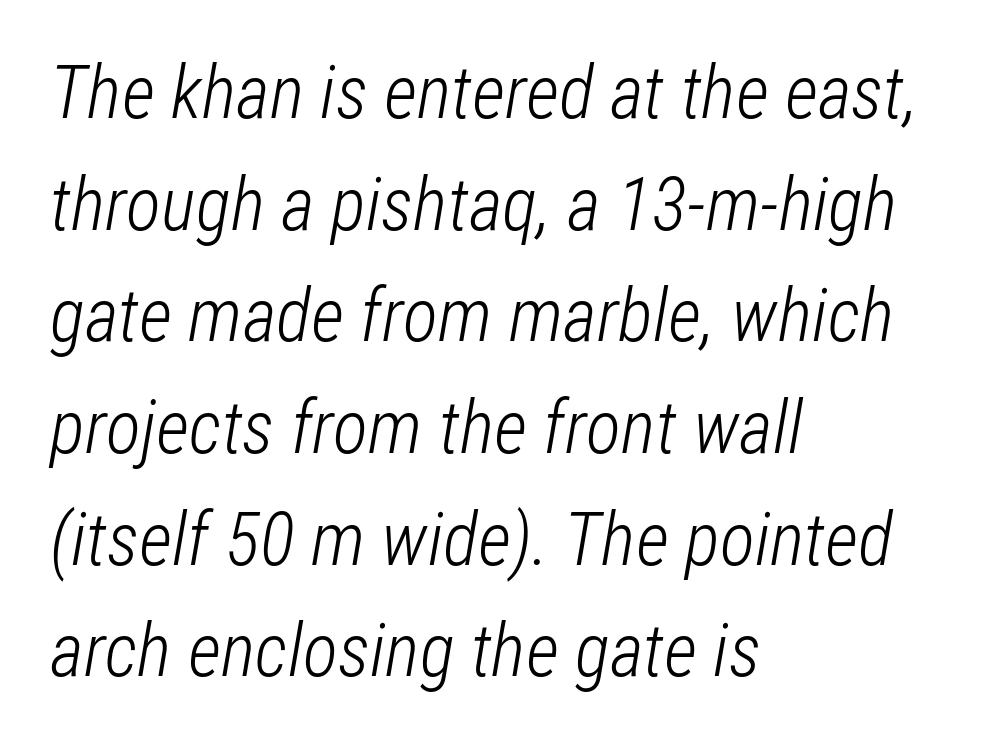
The image shows 73 px light, condensed type, italic (leaning right); set left-aligned, normal line spacing (1.53x), normal letter spacing, not underlined; low stroke contrast and a medium x-height.
